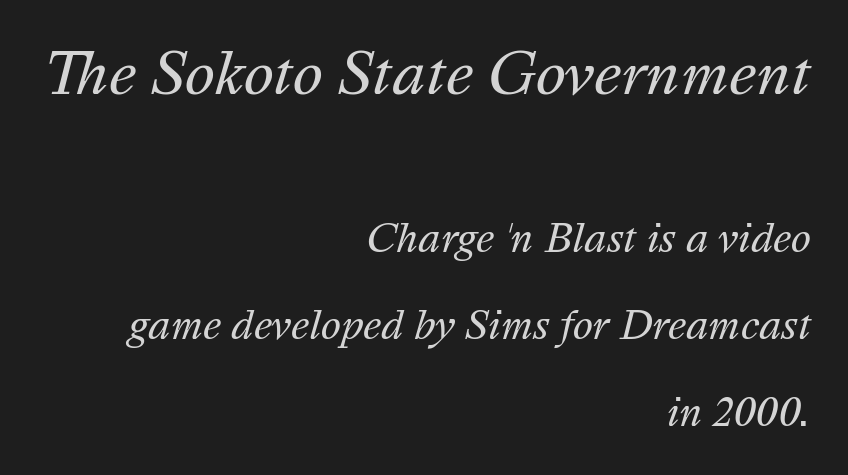
The type is set solid horizontally, with unmodified tracking. You can tell it's italic because the verticals aren't actually vertical. The characters are drawn with everyday or finer stroke widths. The earlier block is typeset at a bigger size than the later block.
